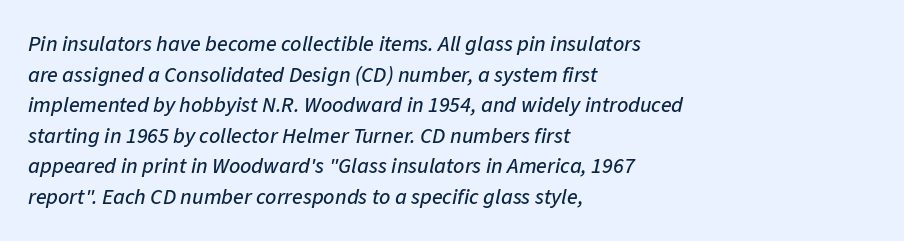
Q: Is the text italic (slanted)? A: Yes, it leans right by about 11 degrees.
Q: Is the text underlined? A: No.
Q: How is the paragraph aligned? A: Left-aligned.
Q: Is the spacing between letters normal or unusually wide? A: Normal.
Q: Is the spacing between lines tight, normal or loose? A: Normal.
